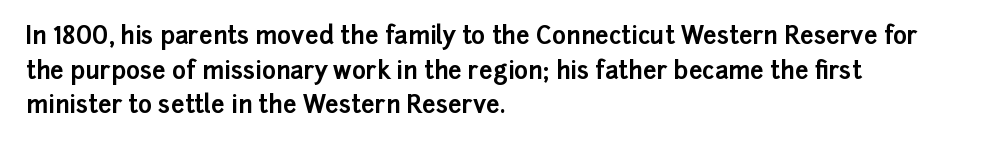
Rule under the text: the space is simply empty. Nothing unusual about the tracking: characters are spaced as the font intends. Leading: standard. This sample uses an upright cut, with every glyph sitting square on the baseline. Set as a true bold cut, around the 700 mark. Line beginnings align vertically; line endings do not.
